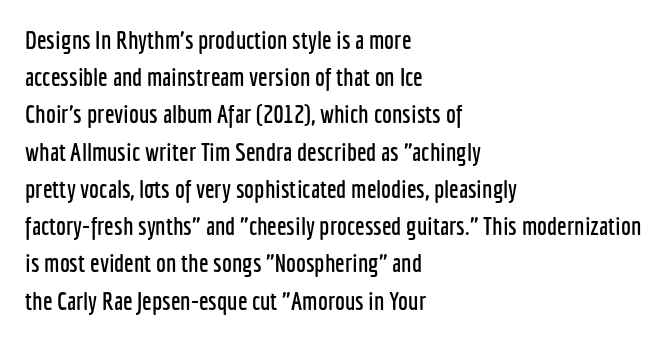
Q: Is the text italic (slanted)? A: No, it is upright.
Q: Is the text underlined? A: No.
Q: How is the paragraph aligned? A: Left-aligned.
Q: Is the spacing between letters normal or unusually wide? A: Normal.
Q: Is the spacing between lines tight, normal or loose? A: Normal.
